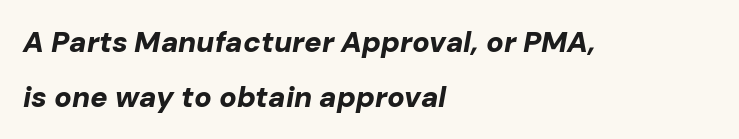
{"italic": "yes", "lean": "right", "slant_degrees": 10, "bold": "yes", "weight": "bold", "width": "normal", "stroke_contrast": "low", "x_height": "medium", "monospaced": "no", "underline": "no", "align": "left", "line_spacing_ratio": 1.89, "letter_spacing": "normal", "letter_spacing_em": 0.0, "glyph_px": 29}
